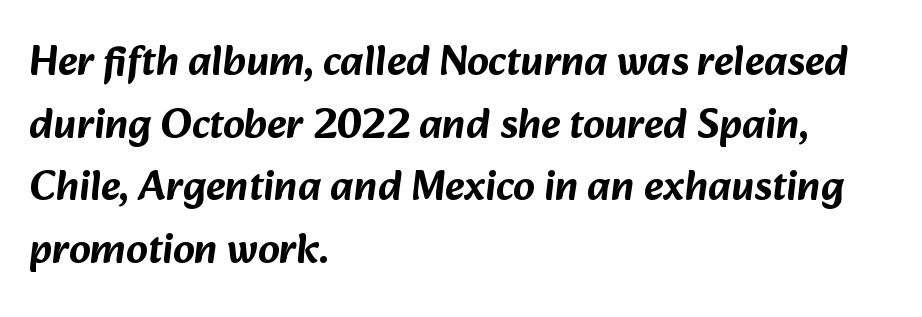
The image shows 42 px sans-serif type; set left-aligned, normal line spacing (1.49x), normal letter spacing, not underlined; low stroke contrast and a medium x-height.
